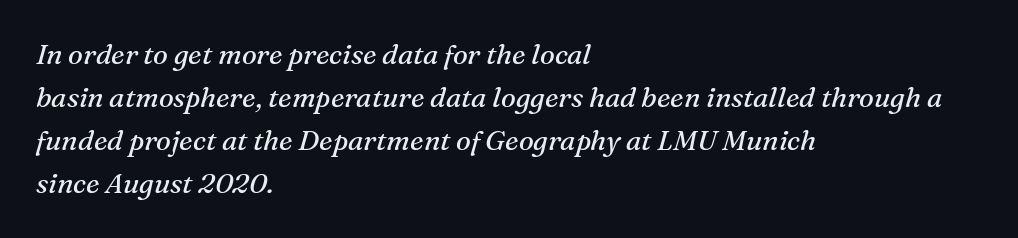
The cut favours lightness, reaching ordinary text weight at its darkest. Looking at the ascenders, they clearly lean. These lines are composed in type with serifs. A classic flush-left, rag-right setting is used for this passage.
